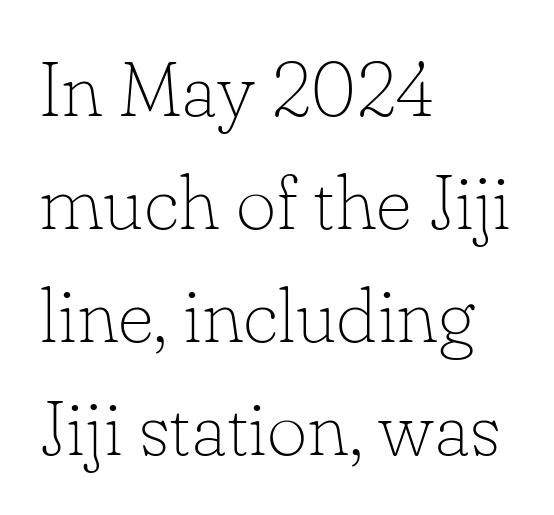
One-word summary of the alignment: left. Rendered with straight, roman letterforms. Note: serifs present on the glyphs. Spacing verdict: proportional, widths tailored to each character.
